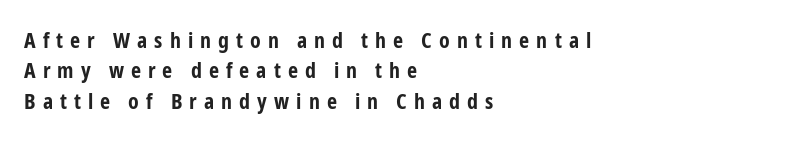
The image shows 22 px bold type, upright; set left-aligned, normal line spacing (1.38x), unusually wide letter spacing (+0.32 em), not underlined.
